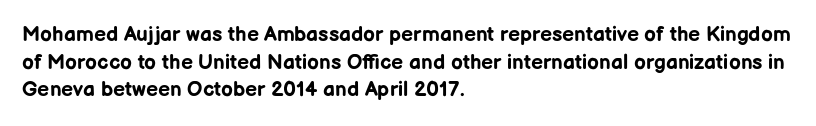
Normally led — the rows are evenly, conventionally spaced. Caption: standard tracking, unaltered. Check the space under the baseline: it is left empty. This sample is left-justified, so line endings fall wherever the words run out. These lines were composed using upright roman letters.
